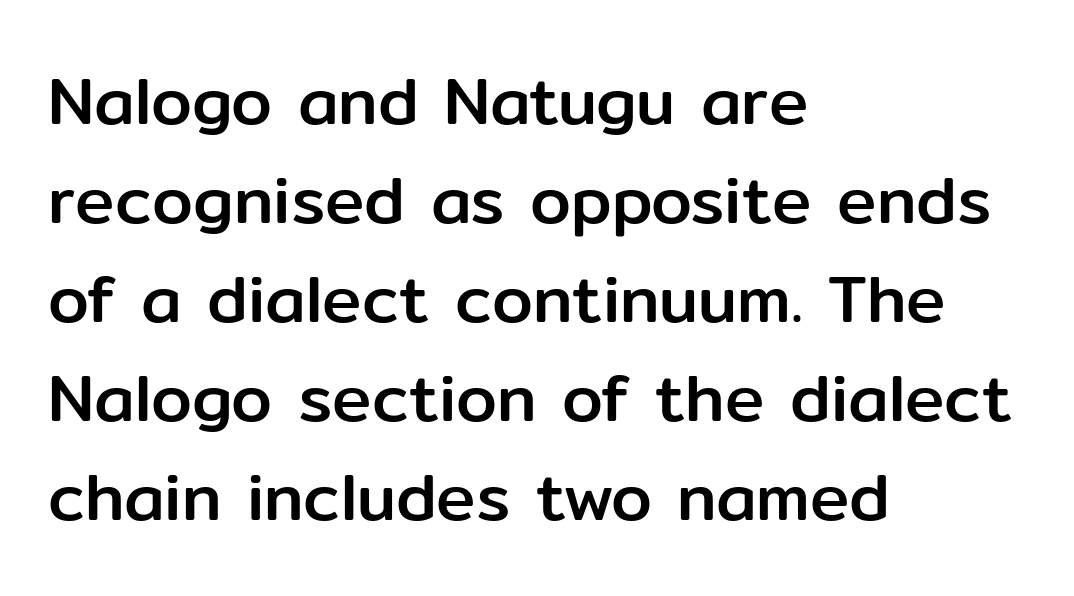
{"serif": "no", "italic": "no", "width": "normal", "stroke_contrast": "low", "x_height": "medium", "monospaced": "no", "underline": "no", "align": "left", "line_spacing": "normal", "line_spacing_ratio": 1.5, "letter_spacing": "normal", "letter_spacing_em": 0.0, "glyph_px": 66}
